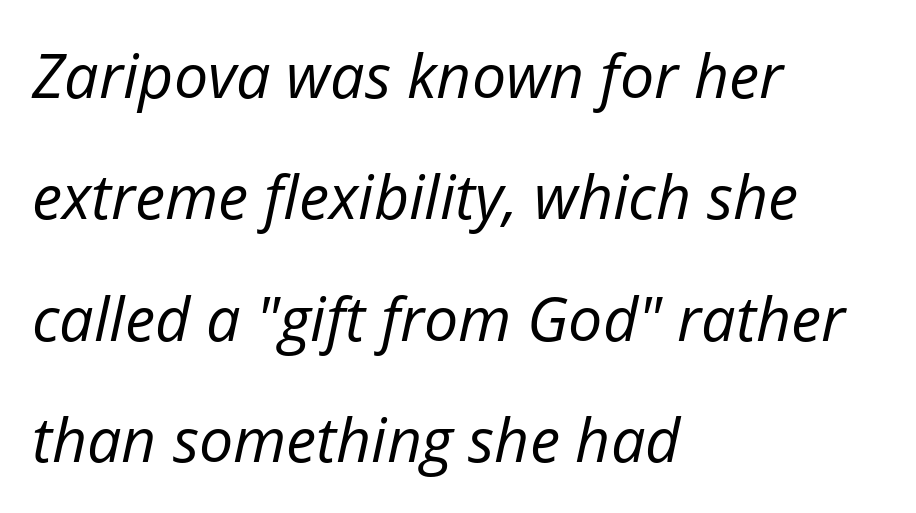
Q: Is the text bold? A: No.
Q: Is the text italic (slanted)? A: Yes, it leans right by about 12 degrees.
Q: Is the text underlined? A: No.
Q: How is the paragraph aligned? A: Left-aligned.
Q: Is the spacing between letters normal or unusually wide? A: Normal.
Q: Is the spacing between lines tight, normal or loose? A: Loose.
Q: Width (condensed, normal, or wide)? A: Normal.
Q: Stroke contrast? A: Low.
Q: x-height? A: Medium.
Q: Monospaced? A: No.
